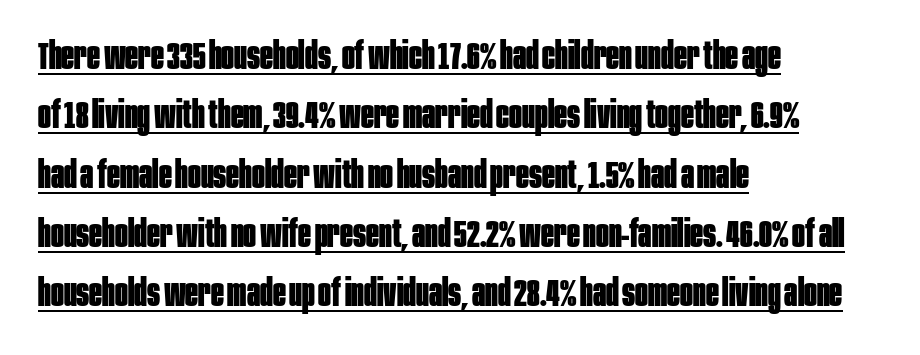
Style check: upright. Honestly, the letter spacing is just normal — you wouldn't notice it. The passage shown is typed in a proportional face where columns would drift. Alignment: flush left.
